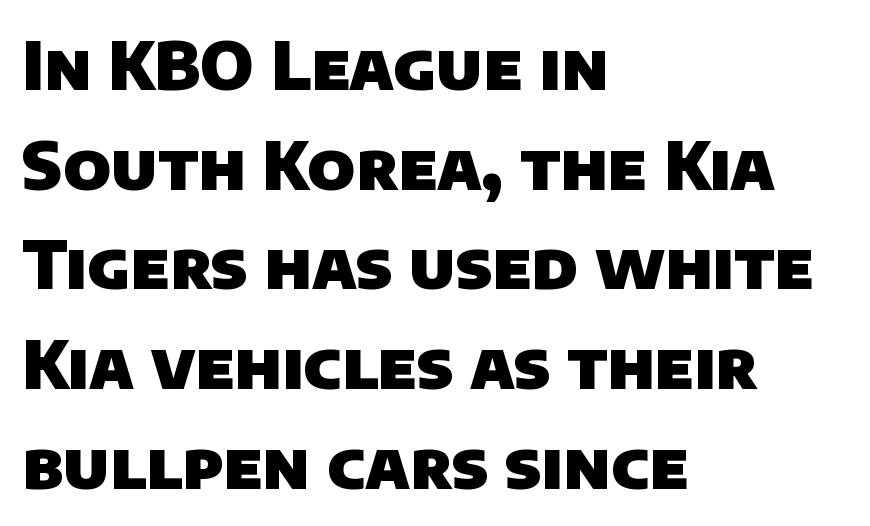
Q: Is the text bold? A: Yes.
Q: Is the typeface a serif or a sans-serif typeface? A: Sans-serif.
Q: Is the text underlined? A: No.
Q: How is the paragraph aligned? A: Left-aligned.
Q: Is the spacing between letters normal or unusually wide? A: Normal.
Q: Is the spacing between lines tight, normal or loose? A: Normal.
Q: Width (condensed, normal, or wide)? A: Normal.
Q: Stroke contrast? A: Low.
Q: x-height? A: Large.
Q: Monospaced? A: No.
